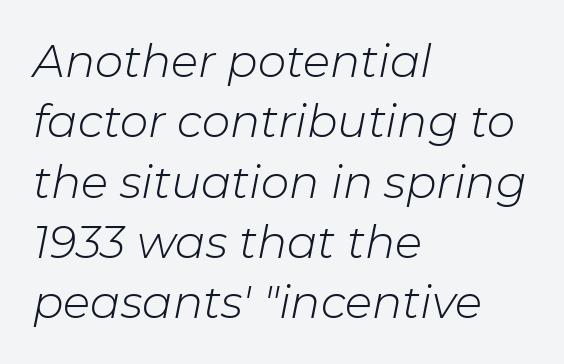
The image shows 45 px light type, italic (leaning right); set left-aligned, normal line spacing (1.34x), normal letter spacing, not underlined; low stroke contrast and a medium x-height.
